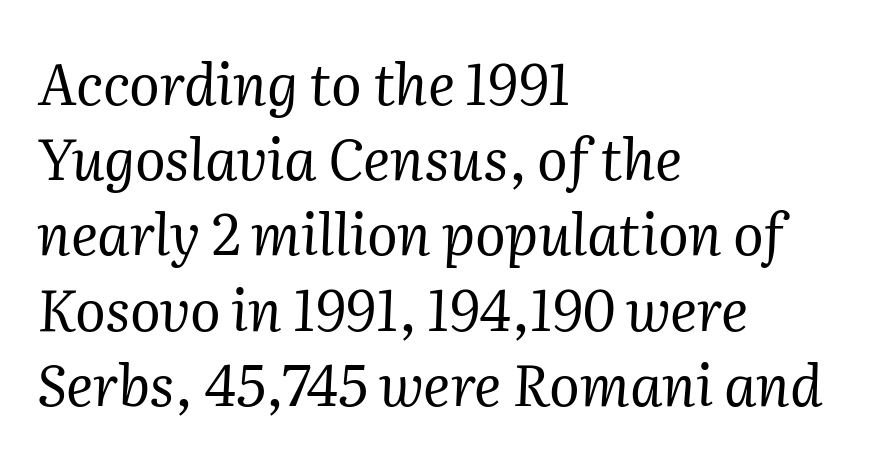
The image shows 57 px regular-weight serif type, italic (leaning right); set left-aligned, normal line spacing (1.32x), normal letter spacing, not underlined; medium stroke contrast and a medium x-height.
